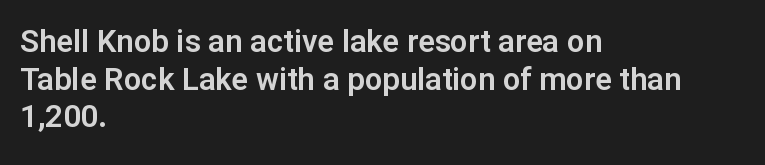
The image shows 31 px sans-serif type, upright; set left-aligned, line spacing 1.21x, normal letter spacing, not underlined; low stroke contrast and a medium x-height.
